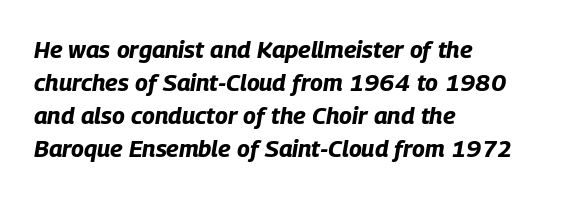
{"italic": "yes", "lean": "right", "slant_degrees": 9, "bold": "yes", "underline": "no", "align": "left", "line_spacing": "normal", "line_spacing_ratio": 1.38, "letter_spacing": "normal", "letter_spacing_em": 0.0, "glyph_px": 24}
